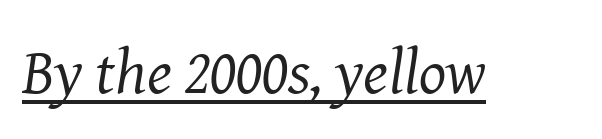
{"serif": "yes", "italic": "yes", "lean": "right", "slant_degrees": 8, "bold": "no", "weight": "regular", "width": "normal", "stroke_contrast": "medium", "x_height": "medium", "monospaced": "no", "underline": "yes", "letter_spacing": "normal", "letter_spacing_em": 0.0, "glyph_px": 64}
